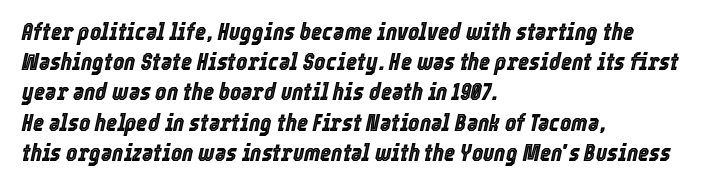
Underline: absent. An italicized treatment has been applied to the whole sample. Is there much room between lines? A standard amount, neither cramped nor airy. These lines keep a tight, regular rhythm from letter to letter. Casual observation: everything's shoved over to the left.
